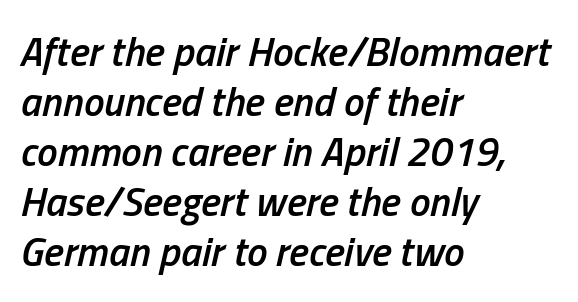
The image shows 41 px semibold, condensed type, italic (leaning right); set left-aligned, line spacing 1.22x, normal letter spacing, not underlined; low stroke contrast and a medium x-height.
